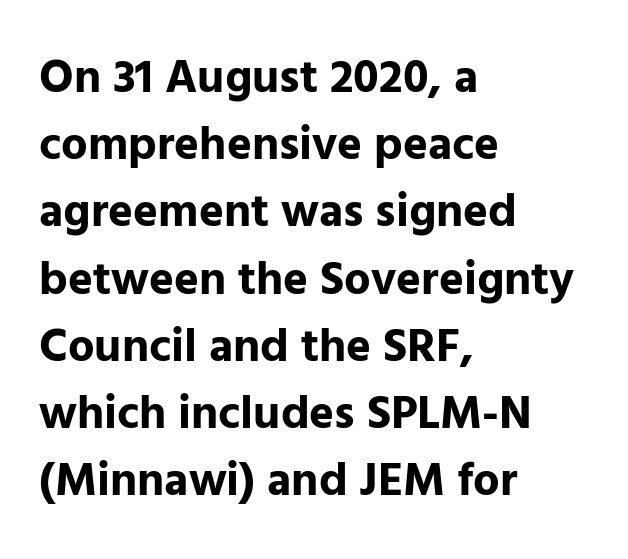
The image shows 47 px bold sans-serif type, upright; set left-aligned, normal line spacing (1.43x), normal letter spacing, not underlined; low stroke contrast and a medium x-height.
